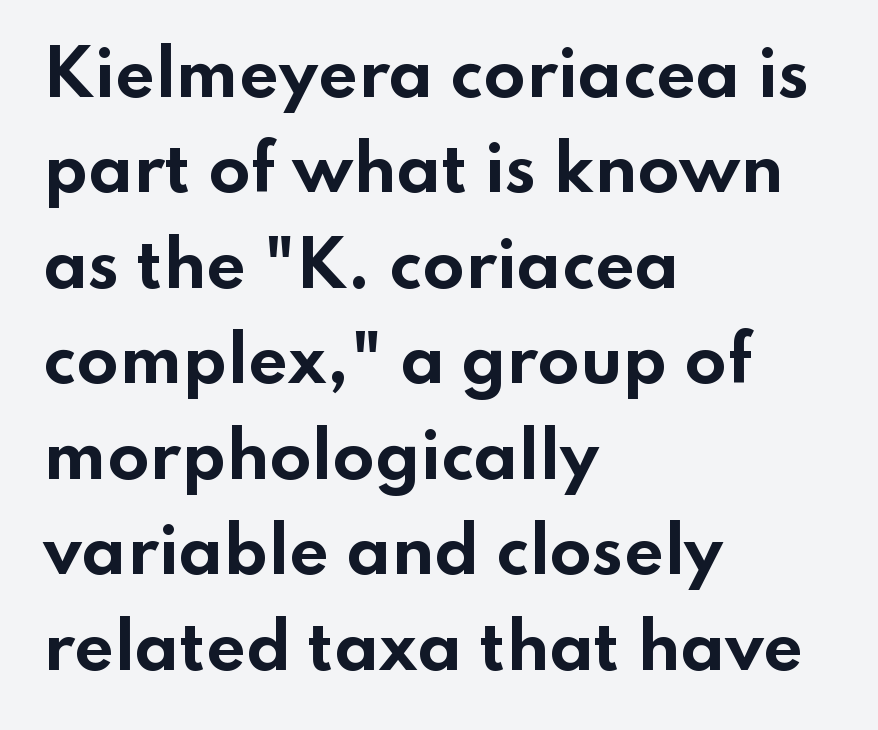
Classification — sans serif. The strokes are fattened all the way to bold. Letter spacing: default. These lines are set flush left with a ragged right edge. These lines are rendered in a variable-pitch font. A normal amount of white space separates one row of letters from the next.
